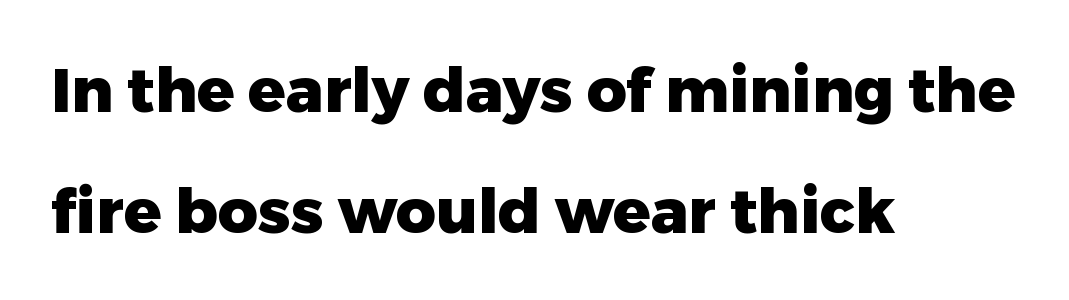
Q: Is the text bold? A: Yes.
Q: Is the text italic (slanted)? A: No, it is upright.
Q: Is the typeface a serif or a sans-serif typeface? A: Sans-serif.
Q: Is the text underlined? A: No.
Q: How is the paragraph aligned? A: Left-aligned.
Q: Is the spacing between letters normal or unusually wide? A: Normal.
Q: Is the spacing between lines tight, normal or loose? A: Loose.
Q: Width (condensed, normal, or wide)? A: Normal.
Q: Stroke contrast? A: Low.
Q: x-height? A: Medium.
Q: Monospaced? A: No.
